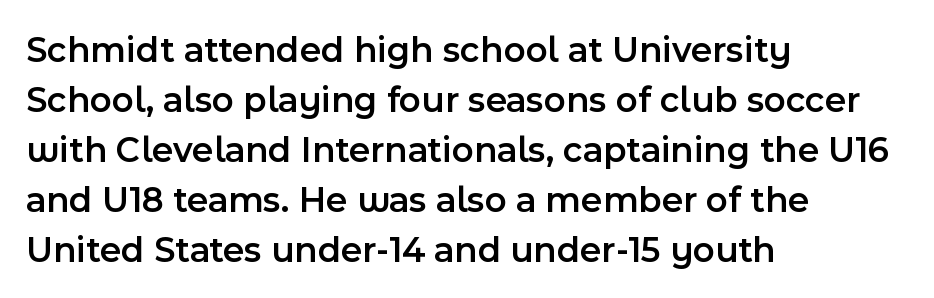
This rendering features lettering with no underline. Stroke terminals: plain, sans-serif. Here the glyphs are tracked normally, forming tight word shapes. The letters advance in unequal steps, a hallmark of proportional type.
